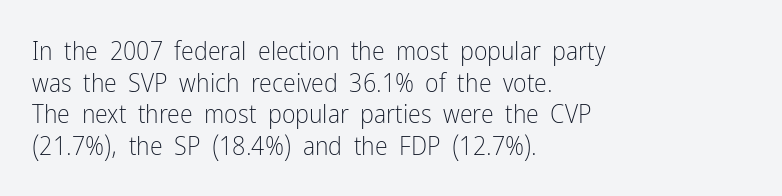
{"italic": "no", "bold": "no", "underline": "no", "align": "left", "line_spacing_ratio": 1.22, "letter_spacing": "normal", "letter_spacing_em": 0.0, "glyph_px": 26}
